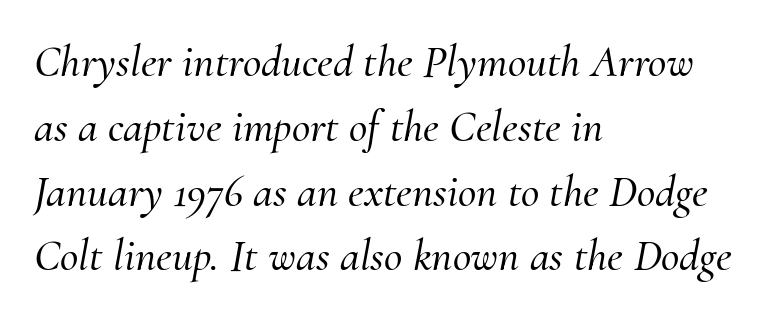
{"serif": "yes", "italic": "yes", "lean": "right", "slant_degrees": 10, "width": "normal", "stroke_contrast": "medium", "x_height": "small", "monospaced": "no", "underline": "no", "align": "left", "line_spacing": "normal", "line_spacing_ratio": 1.44, "letter_spacing": "normal", "letter_spacing_em": 0.0, "glyph_px": 45}
